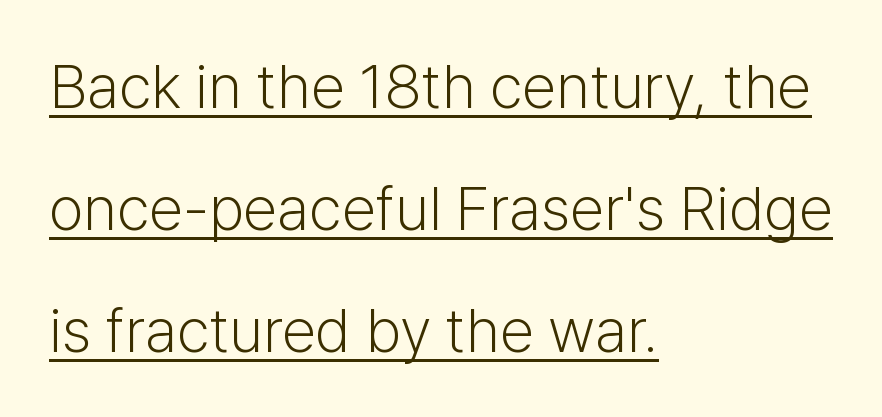
Q: Is the text bold? A: No.
Q: Is the text italic (slanted)? A: No, it is upright.
Q: Is the typeface a serif or a sans-serif typeface? A: Sans-serif.
Q: Is the text underlined? A: Yes.
Q: How is the paragraph aligned? A: Left-aligned.
Q: Is the spacing between letters normal or unusually wide? A: Normal.
Q: Is the spacing between lines tight, normal or loose? A: Loose.
Q: Width (condensed, normal, or wide)? A: Normal.
Q: Stroke contrast? A: Low.
Q: x-height? A: Medium.
Q: Monospaced? A: No.
